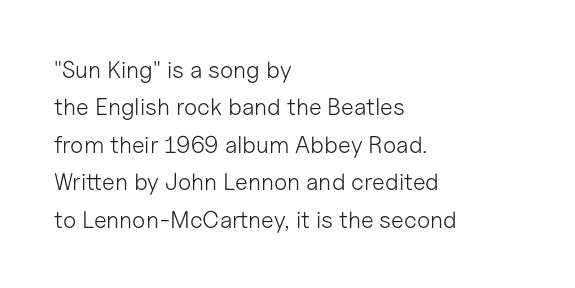
Q: Is the text bold? A: No.
Q: Is the text italic (slanted)? A: No, it is upright.
Q: Is the text underlined? A: No.
Q: How is the paragraph aligned? A: Left-aligned.
Q: Is the spacing between letters normal or unusually wide? A: Normal.
Q: Is the spacing between lines tight, normal or loose? A: Normal.
